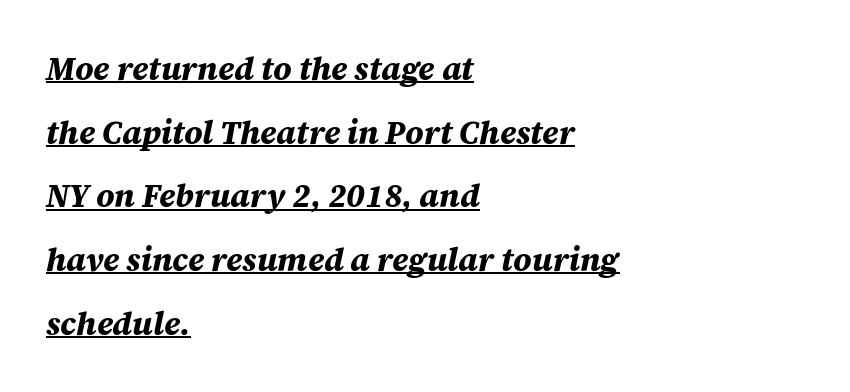
If you measured baseline to baseline, you'd find a long distance. These lines are set flush left with a ragged right edge. The face used here is proportionally spaced, like ordinary book or web type. The rendered words wear a rule along their underside. Chunky letters — that's bold for sure.
